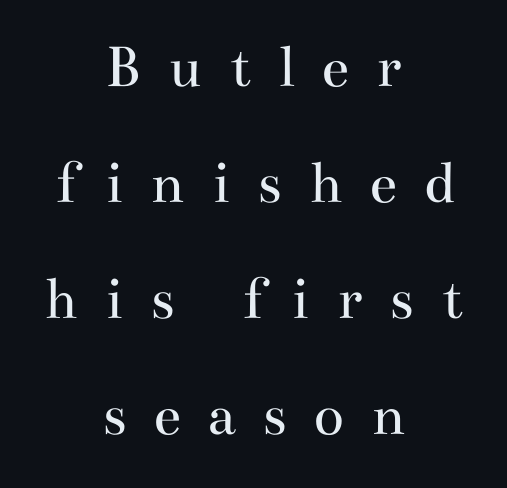
Q: Is the text bold? A: No.
Q: Is the text italic (slanted)? A: No, it is upright.
Q: Is the typeface a serif or a sans-serif typeface? A: Serif.
Q: Is the text underlined? A: No.
Q: How is the paragraph aligned? A: Centered.
Q: Is the spacing between letters normal or unusually wide? A: Unusually wide.
Q: Width (condensed, normal, or wide)? A: Wide.
Q: Stroke contrast? A: Medium.
Q: x-height? A: Small.
Q: Monospaced? A: No.
